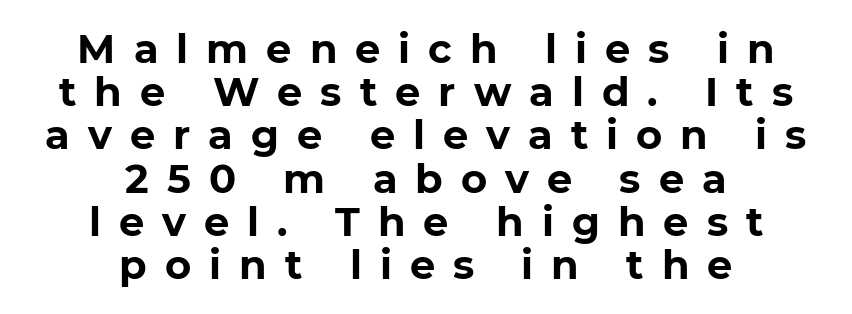
Q: Is the text bold? A: Yes.
Q: Is the typeface a serif or a sans-serif typeface? A: Sans-serif.
Q: Is the text underlined? A: No.
Q: How is the paragraph aligned? A: Centered.
Q: Is the spacing between letters normal or unusually wide? A: Unusually wide.
Q: Is the spacing between lines tight, normal or loose? A: Tight.
Q: Width (condensed, normal, or wide)? A: Normal.
Q: Stroke contrast? A: Low.
Q: x-height? A: Medium.
Q: Monospaced? A: No.
